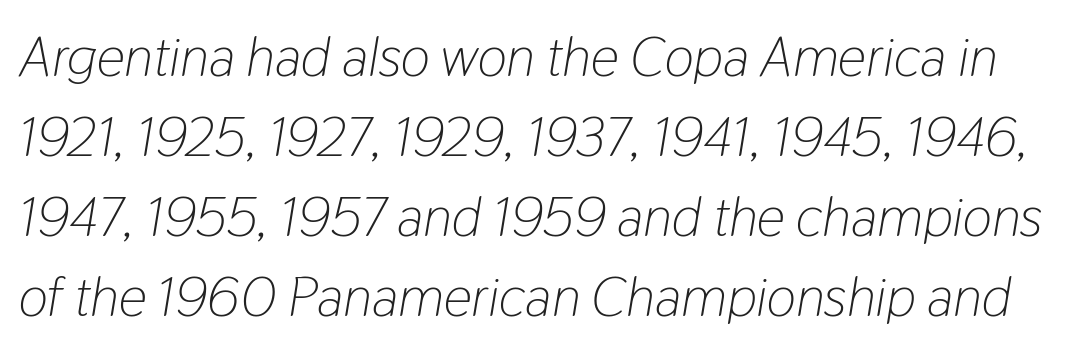
Q: Is the text bold? A: No.
Q: Is the text italic (slanted)? A: Yes, it leans right by about 9 degrees.
Q: Is the text underlined? A: No.
Q: Is the spacing between letters normal or unusually wide? A: Normal.
Q: Is the spacing between lines tight, normal or loose? A: Normal.
Q: Width (condensed, normal, or wide)? A: Condensed.
Q: Stroke contrast? A: Low.
Q: x-height? A: Medium.
Q: Monospaced? A: No.
